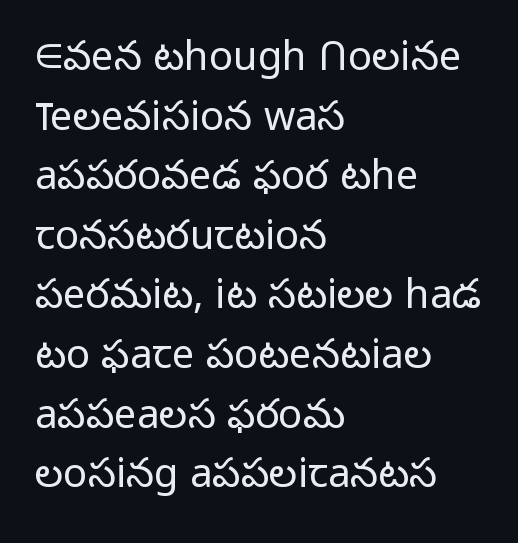
Character widths vary here, with narrow letters taking less room than wide ones. The weight tops out at a normal text grade. The type sits square on the baseline with zero lean. Each word holds together tightly as a unit, with standard inter-letter gaps.
